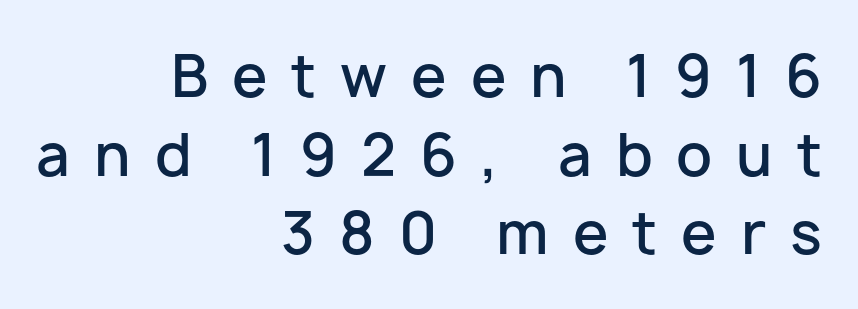
Q: Is the text bold? A: Semi-bold.
Q: Is the text italic (slanted)? A: No, it is upright.
Q: Is the typeface a serif or a sans-serif typeface? A: Sans-serif.
Q: Is the text underlined? A: No.
Q: How is the paragraph aligned? A: Right-aligned.
Q: Is the spacing between letters normal or unusually wide? A: Unusually wide.
Q: Is the spacing between lines tight, normal or loose? A: Normal.
Q: Width (condensed, normal, or wide)? A: Normal.
Q: Stroke contrast? A: Low.
Q: x-height? A: Medium.
Q: Monospaced? A: No.
